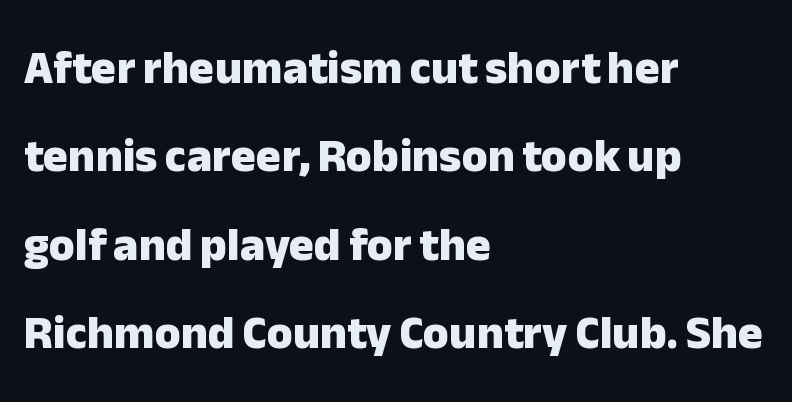
{"serif": "no", "italic": "no", "bold": "yes", "weight": "heavy", "width": "normal", "stroke_contrast": "low", "x_height": "medium", "monospaced": "no", "underline": "no", "align": "left", "line_spacing_ratio": 1.88, "letter_spacing": "normal", "letter_spacing_em": 0.0, "glyph_px": 47}
